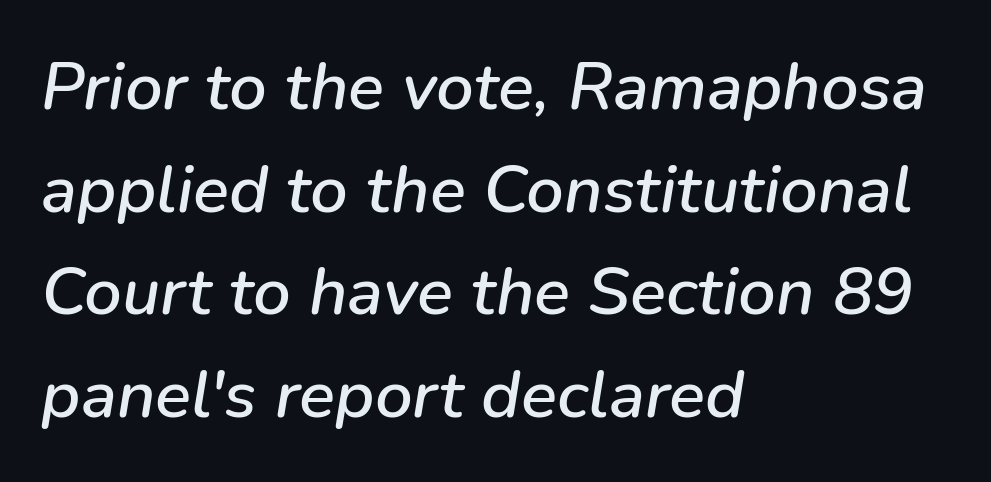
Q: Is the text italic (slanted)? A: Yes, it leans right by about 9 degrees.
Q: Is the text underlined? A: No.
Q: How is the paragraph aligned? A: Left-aligned.
Q: Is the spacing between letters normal or unusually wide? A: Normal.
Q: Is the spacing between lines tight, normal or loose? A: Normal.
Q: Width (condensed, normal, or wide)? A: Normal.
Q: Stroke contrast? A: Low.
Q: x-height? A: Medium.
Q: Monospaced? A: No.
